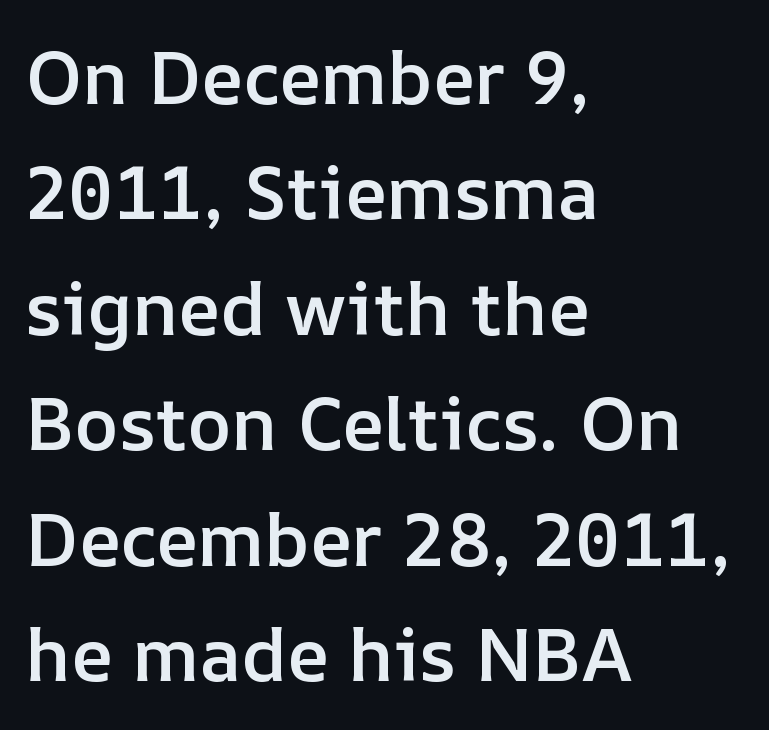
The image shows 74 px semibold type, upright; set left-aligned, normal line spacing (1.56x), normal letter spacing, not underlined; low stroke contrast and a medium x-height.
